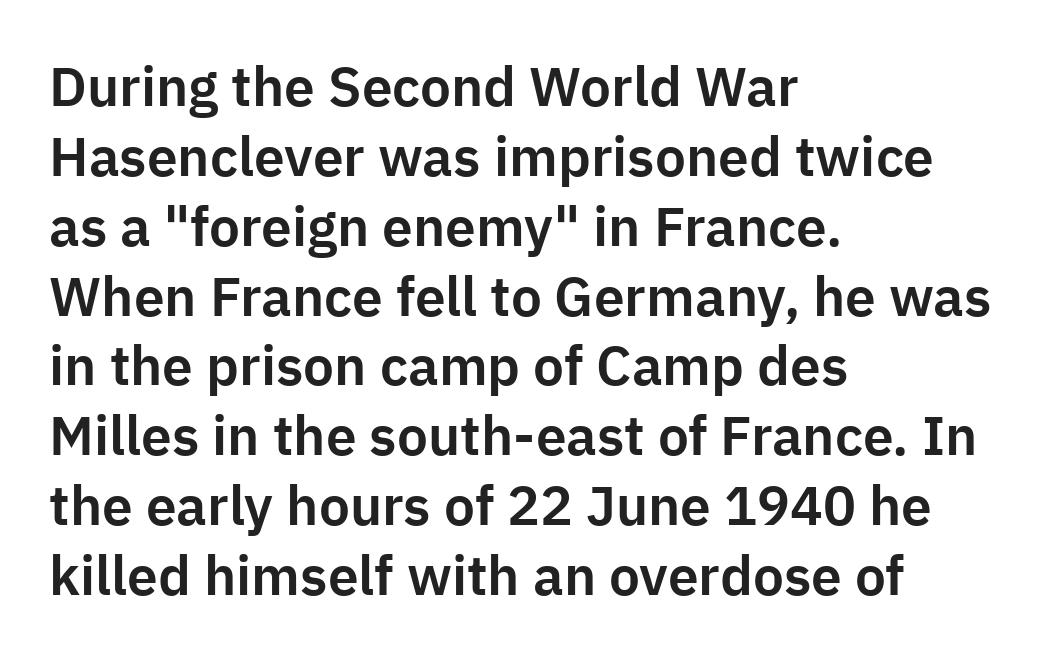
The image shows 55 px sans-serif type, upright; set left-aligned, normal line spacing (1.27x), normal letter spacing, not underlined; low stroke contrast and a medium x-height.
